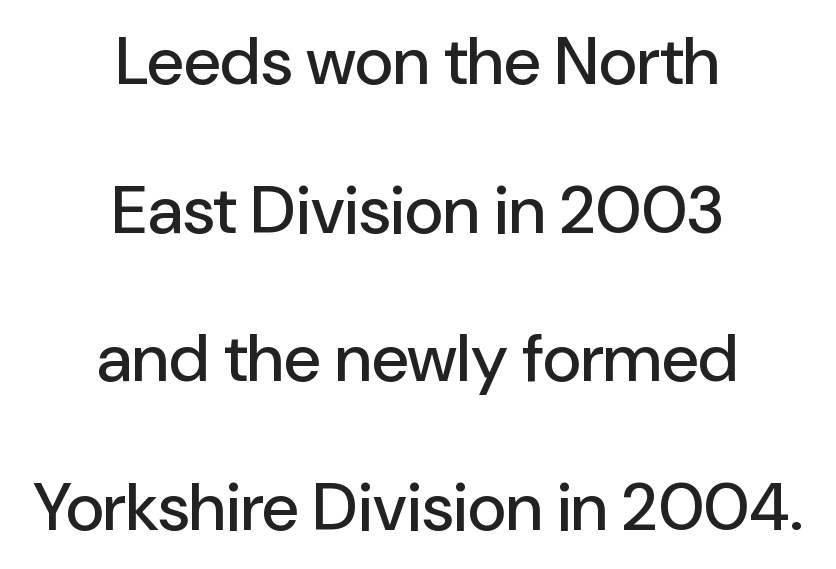
This sample has the flowing, uneven cadence of proportional lettering. No word sits above an underline. This sample trades compactness for vertical openness between lines. The rendering keeps characters at their native spacing. The paragraph has two soft edges and a firm central axis.
